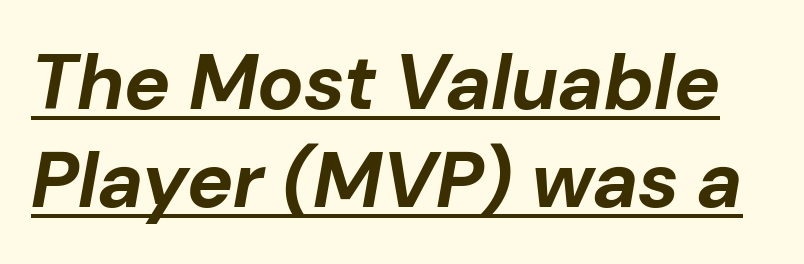
The image shows 78 px bold type, italic (leaning right); set normal line spacing (1.26x), normal letter spacing, underlined; low stroke contrast and a medium x-height.
